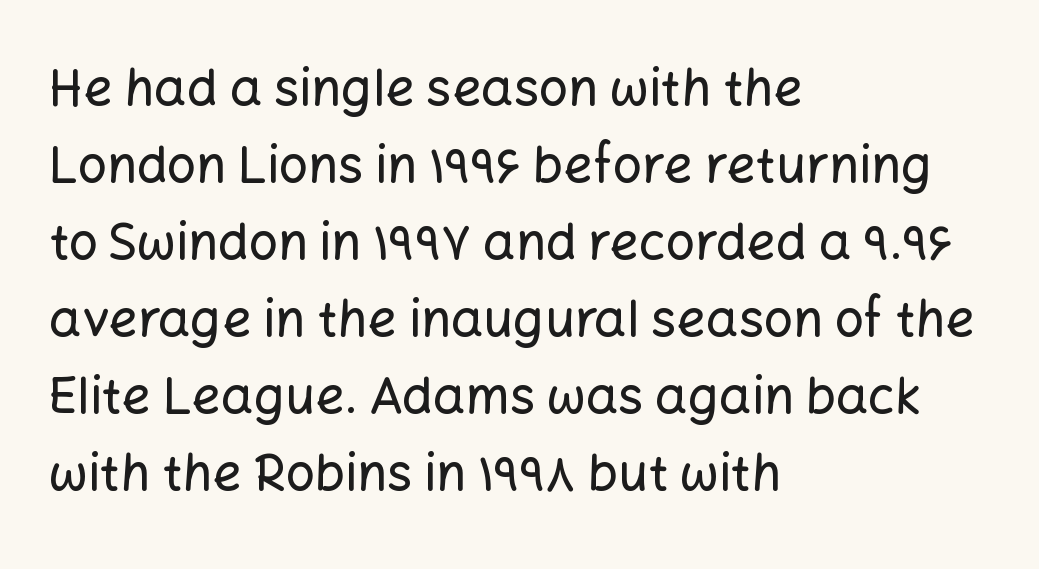
{"serif": "no", "italic": "no", "width": "normal", "stroke_contrast": "low", "x_height": "medium", "monospaced": "no", "underline": "no", "align": "left", "line_spacing": "normal", "line_spacing_ratio": 1.51, "letter_spacing": "normal", "letter_spacing_em": 0.0, "glyph_px": 51}
